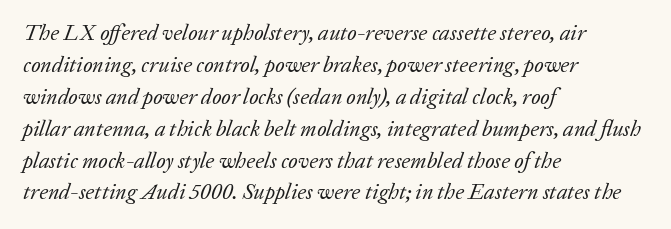
The image shows 22 px text type, italic (leaning right); set left-aligned, normal line spacing (1.45x), normal letter spacing, not underlined.
